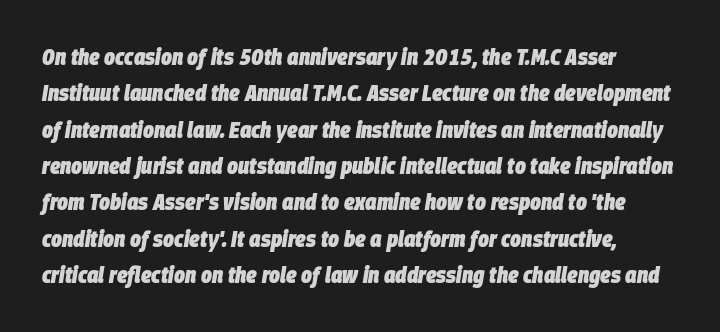
Q: Is the text bold? A: Yes.
Q: Is the text italic (slanted)? A: Yes, it leans right by about 9 degrees.
Q: Is the text underlined? A: No.
Q: Is the spacing between letters normal or unusually wide? A: Normal.
Q: Is the spacing between lines tight, normal or loose? A: Normal.
